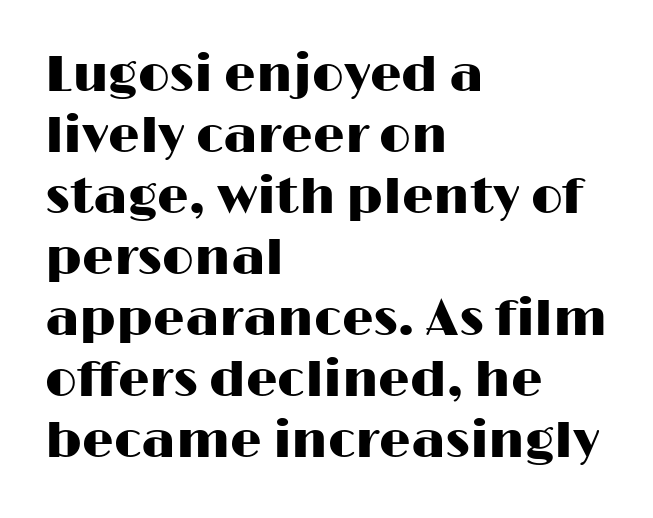
Check the space under the baseline: it is left empty. Serifs: no, the terminals of the letterforms are clean. The axis of the letterforms is exactly vertical. Tracking here is standard; glyphs follow each other at the usual distance.
